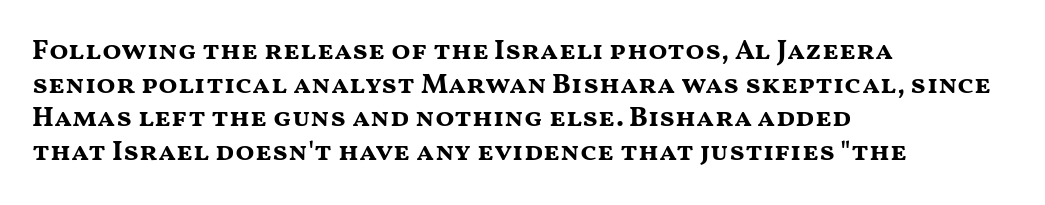
Ascenders rise straight up at ninety degrees. The letterforms sit shoulder to shoulder at normal distance. Visually the block forms a straight wall on the left and a jagged coastline on the right. Each letter keeps its own natural width here, so spacing adapts to shape. Nope, no serifs anywhere on these letters. The space beneath each line is pristine and unruled.
